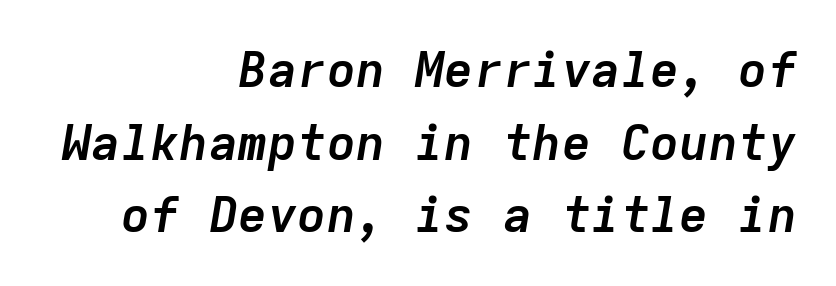
You could count columns in this text — the font is strictly monospaced. Normally led — the rows are evenly, conventionally spaced. Heavy, bold letterforms. The typesetter chose a ragged-left arrangement here.
